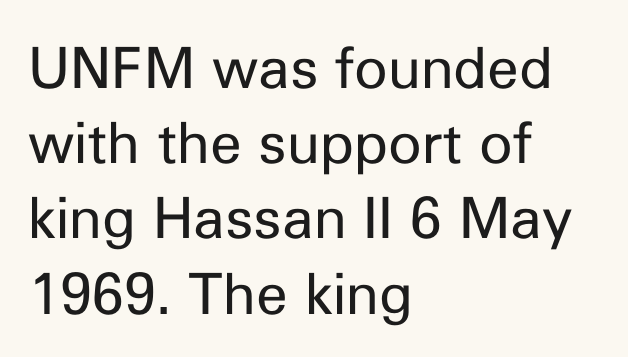
The lettering stays uniformly vertical, giving the passage a roman look. Is the block centered? No — it sits flush against the left margin. These lines are composed in type without serifs. This sample uses plain, unmodified letter spacing. Each row of text sits above clean, open space. The strokes are not fattened; the text isn't bold.
